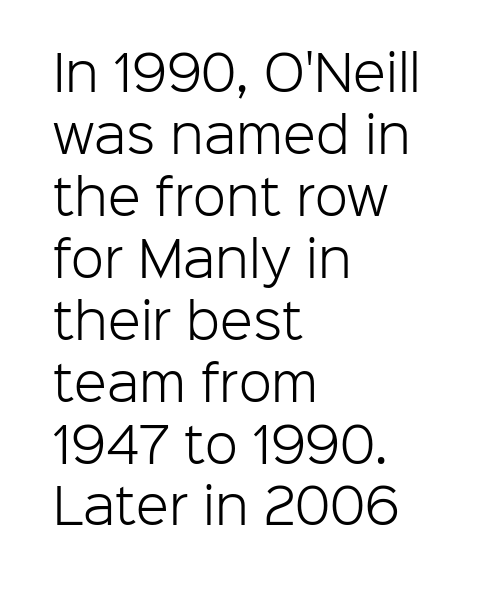
The rows are spaced the way most documents space them. Spacing verdict: proportional, widths tailored to each character. Letters rest on an invisible, unmarked baseline. Notice how the passage keeps a crisp vertical edge on the left only. Look at the bottom of the vertical strokes: they stop flat, with no serifs. The tracking reads as untouched default to a designer's eye.
